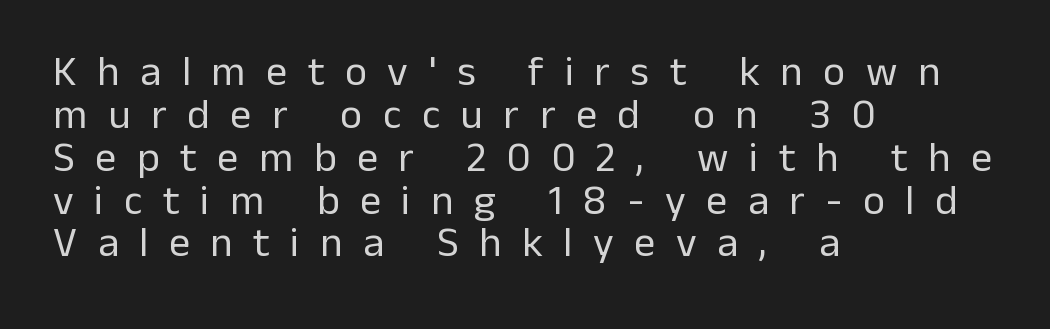
Each row of text sits above clean, open space. The font's upright variant was chosen for this text. Varying glyph widths throughout — classic text-font behaviour. The face used here is rendered with a markedly widened letterfit. Interline gaps are noticeably narrow in this sample. These lines are composed in type without serifs.
